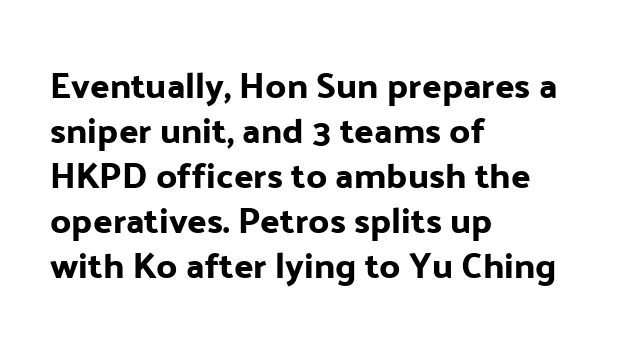
{"serif": "no", "italic": "no", "width": "normal", "stroke_contrast": "low", "x_height": "medium", "monospaced": "no", "underline": "no", "align": "left", "line_spacing": "normal", "line_spacing_ratio": 1.25, "letter_spacing": "normal", "letter_spacing_em": 0.0, "glyph_px": 36}
